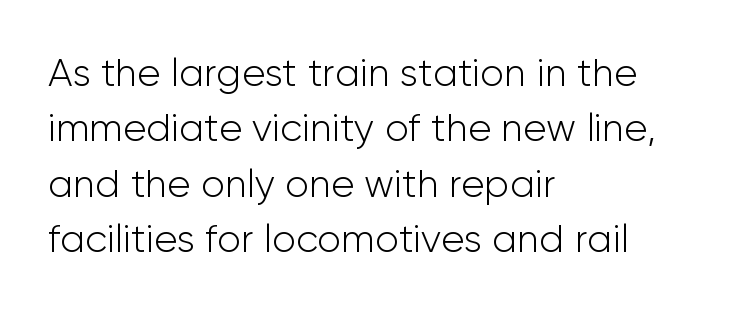
The image shows 39 px light sans-serif type, upright; set left-aligned, normal line spacing (1.42x), normal letter spacing, not underlined; low stroke contrast and a medium x-height.
